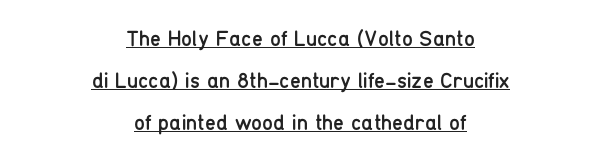
{"italic": "no", "bold": "no", "underline": "yes", "align": "center", "line_spacing": "loose", "line_spacing_ratio": 1.91, "letter_spacing": "normal", "letter_spacing_em": 0.0, "glyph_px": 22}
